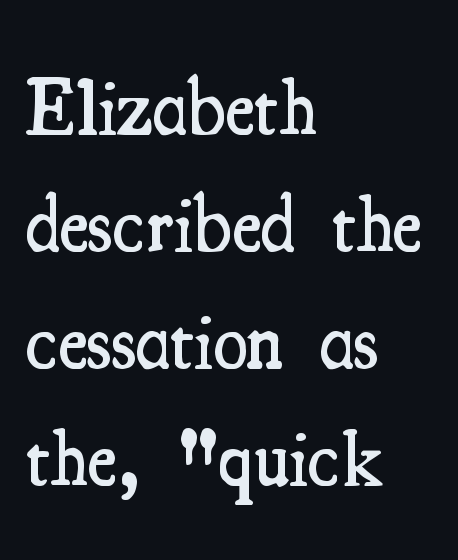
Q: Is the text bold? A: Semi-bold.
Q: Is the text italic (slanted)? A: No, it is upright.
Q: Is the typeface a serif or a sans-serif typeface? A: Serif.
Q: Is the text underlined? A: No.
Q: How is the paragraph aligned? A: Left-aligned.
Q: Is the spacing between letters normal or unusually wide? A: Normal.
Q: Is the spacing between lines tight, normal or loose? A: Normal.
Q: Width (condensed, normal, or wide)? A: Condensed.
Q: Stroke contrast? A: Medium.
Q: x-height? A: Small.
Q: Monospaced? A: No.
